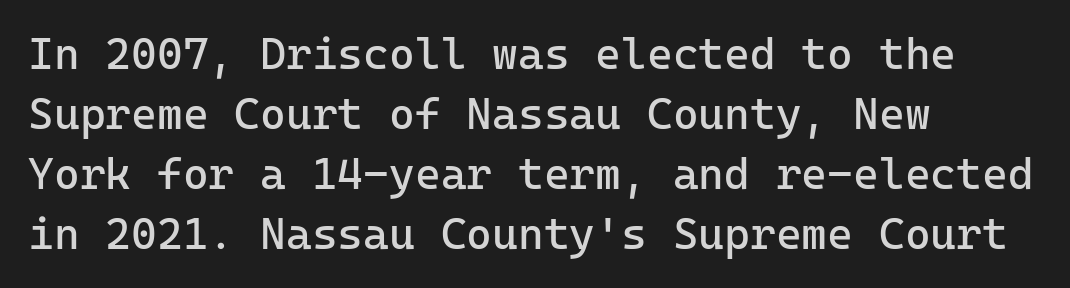
The image shows 44 px regular-weight sans-serif type, upright, monospaced; set left-aligned, normal line spacing (1.36x), normal letter spacing, not underlined; low stroke contrast and a medium x-height.
